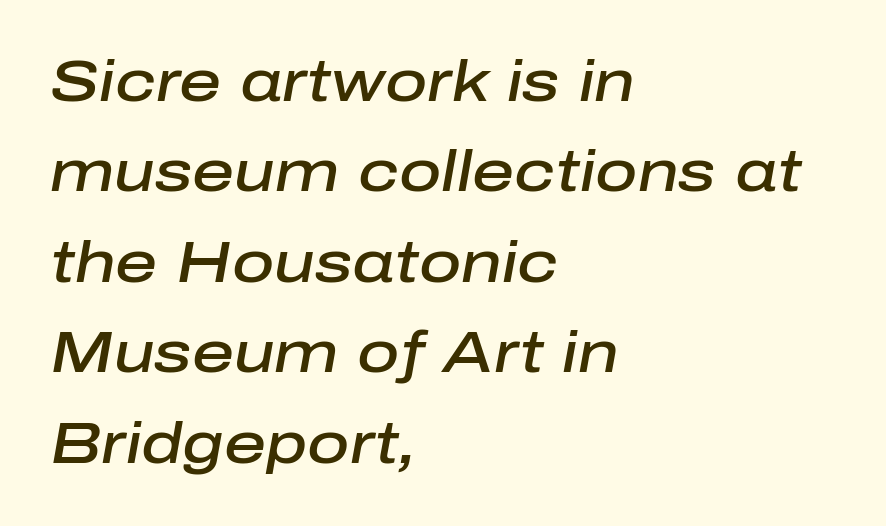
A bare baseline throughout the passage. The paragraph has a hard left edge and a soft right edge. This sample has the flowing, uneven cadence of proportional lettering. The face used here is a semibold: visibly heavier than regular, lighter than bold. Emphasis-style slanted type is in use. Nobody touched the tracking dial on this one.
